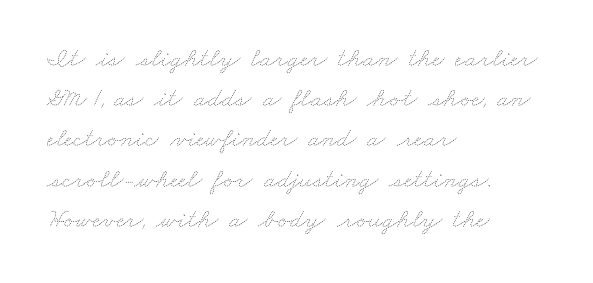
The image shows 27 px text type; set left-aligned, normal line spacing (1.49x), normal letter spacing, not underlined.
